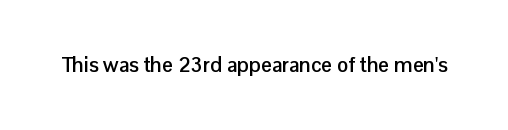
The letterforms sit shoulder to shoulder at normal distance. These lines were composed using upright roman letters. Check the space under the baseline: it is left empty. The sample has been set heavy, in full bold.
